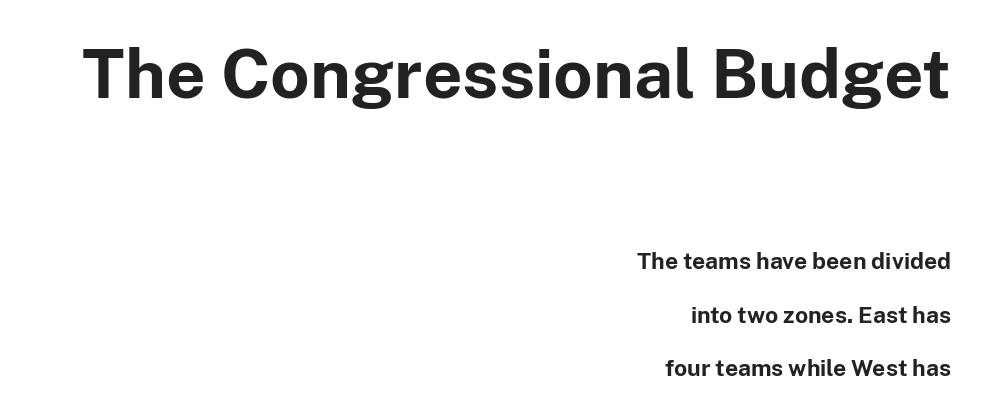
Notice how the stems are strictly vertical — no italics here. The text was rendered using a sans face with plain stroke endings. Size contrast runs from large at the top to small at the bottom. Glyph-to-glyph distance matches everyday printed text. How would I describe the line gaps? Wide and relaxed. The setting favours the right margin, as signatures and pull-quotes sometimes do.
